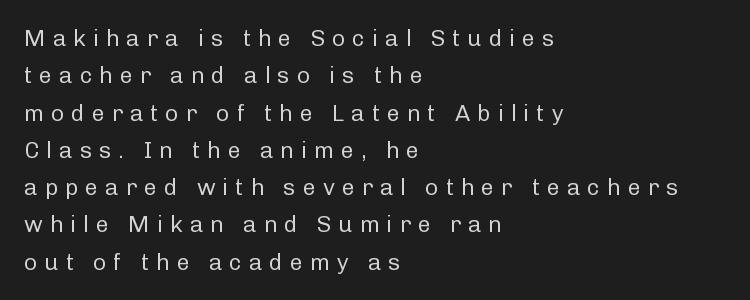
Q: Is the text bold? A: No.
Q: Is the text italic (slanted)? A: No, it is upright.
Q: Is the text underlined? A: No.
Q: How is the paragraph aligned? A: Left-aligned.
Q: Is the spacing between letters normal or unusually wide? A: Unusually wide.
Q: Is the spacing between lines tight, normal or loose? A: Normal.
